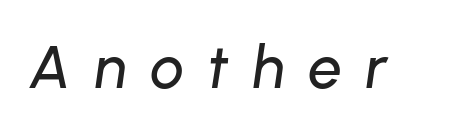
{"italic": "yes", "lean": "right", "slant_degrees": 8, "width": "normal", "stroke_contrast": "low", "x_height": "medium", "monospaced": "no", "underline": "no", "letter_spacing": "wide", "letter_spacing_em": 0.39, "glyph_px": 60}
